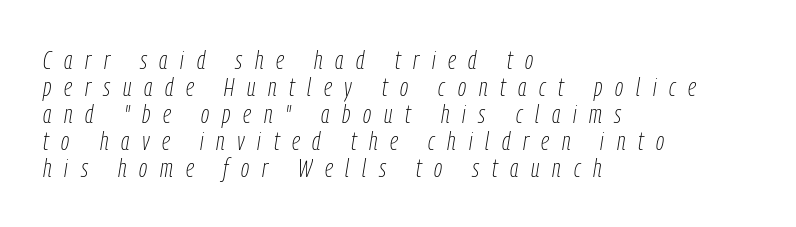
A light-to-regular cut is what we see here. The lines are packed closely together with very little leading. Nobody drew a line under any word here. If you drew a ruler down the left edge, every line would touch it.
